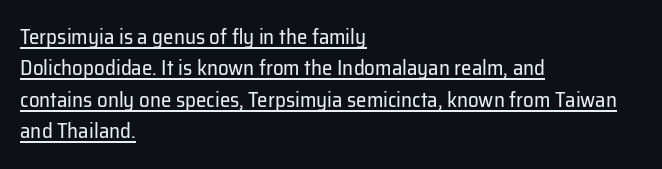
Q: Is the text bold? A: No.
Q: Is the text italic (slanted)? A: No, it is upright.
Q: Is the text underlined? A: Yes.
Q: How is the paragraph aligned? A: Left-aligned.
Q: Is the spacing between letters normal or unusually wide? A: Normal.
Q: Is the spacing between lines tight, normal or loose? A: Normal.
